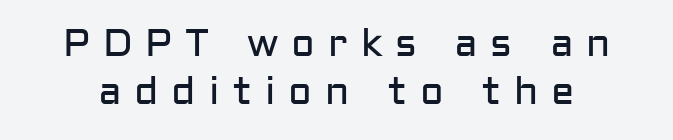
Nope, not italic — everything's standing straight. Rule under the text: the space is simply empty. Type style note: lacks serifs. A typesetter would call this heavily tracked-out type.
